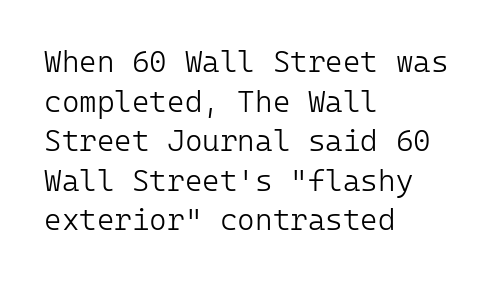
If you measured baseline to baseline, you'd find a middling distance. The paragraph shown leans on its left margin. This sample uses plain, unmodified letter spacing. The specimen reads as upright at a glance. The font family rendered here belongs to the sans-serif group. The weight would be labelled regular, book, light, or lighter still.
